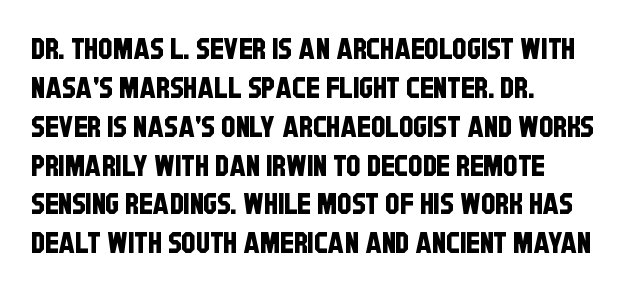
{"serif": "no", "width": "condensed", "stroke_contrast": "low", "x_height": "large", "monospaced": "no", "underline": "no", "align": "left", "line_spacing": "normal", "line_spacing_ratio": 1.34, "letter_spacing": "normal", "letter_spacing_em": 0.0, "glyph_px": 29}
